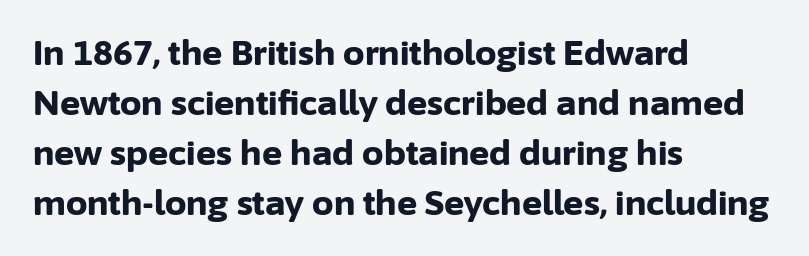
{"serif": "no", "italic": "no", "bold": "yes", "weight": "bold", "width": "normal", "stroke_contrast": "low", "x_height": "medium", "monospaced": "no", "underline": "no", "align": "left", "line_spacing": "normal", "line_spacing_ratio": 1.47, "letter_spacing": "normal", "letter_spacing_em": 0.0, "glyph_px": 34}
